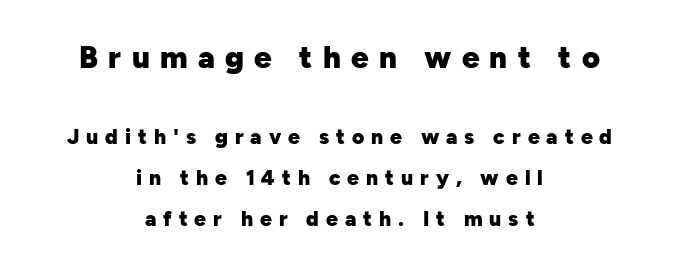
The image shows 31 px heavy sans-serif type, upright; set centered, loose line spacing (1.96x), unusually wide letter spacing (+0.33 em), not underlined; the first (top) block is 1.48x larger; low stroke contrast and a medium x-height.
